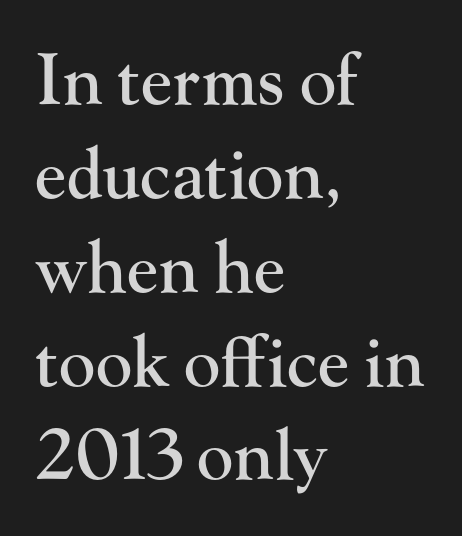
Q: Is the text italic (slanted)? A: No, it is upright.
Q: Is the typeface a serif or a sans-serif typeface? A: Serif.
Q: Is the text underlined? A: No.
Q: How is the paragraph aligned? A: Left-aligned.
Q: Is the spacing between letters normal or unusually wide? A: Normal.
Q: Is the spacing between lines tight, normal or loose? A: Normal.
Q: Width (condensed, normal, or wide)? A: Normal.
Q: Stroke contrast? A: High.
Q: x-height? A: Small.
Q: Monospaced? A: No.
